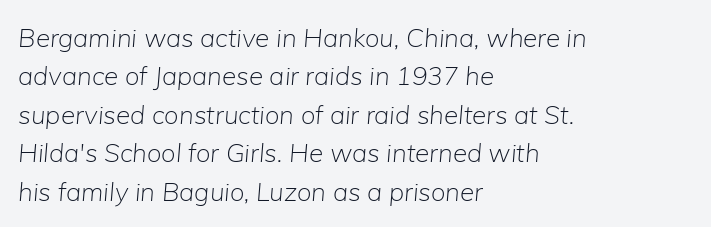
Q: Is the text bold? A: No.
Q: Is the text italic (slanted)? A: Yes, it leans right by about 5 degrees.
Q: Is the text underlined? A: No.
Q: How is the paragraph aligned? A: Left-aligned.
Q: Is the spacing between letters normal or unusually wide? A: Normal.
Q: Is the spacing between lines tight, normal or loose? A: Normal.
